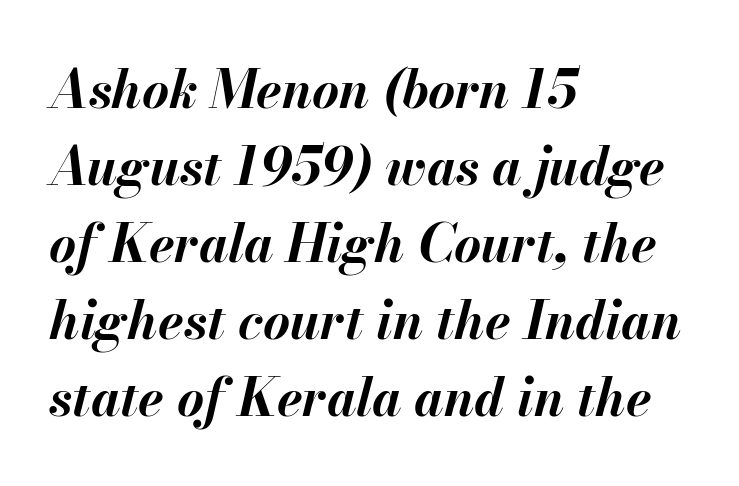
{"italic": "yes", "lean": "right", "slant_degrees": 13, "bold": "yes", "weight": "bold", "width": "normal", "stroke_contrast": "medium", "x_height": "small", "monospaced": "no", "underline": "no", "align": "left", "line_spacing": "normal", "line_spacing_ratio": 1.48, "letter_spacing": "normal", "letter_spacing_em": 0.0, "glyph_px": 52}
